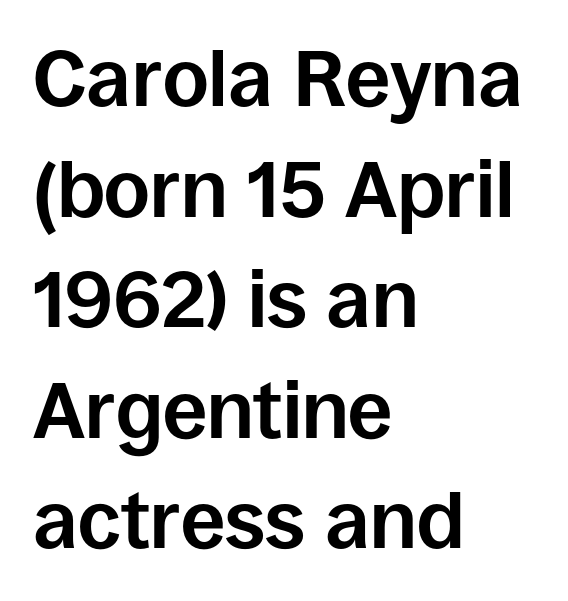
Q: Is the text bold? A: Yes.
Q: Is the text italic (slanted)? A: No, it is upright.
Q: Is the typeface a serif or a sans-serif typeface? A: Sans-serif.
Q: Is the text underlined? A: No.
Q: How is the paragraph aligned? A: Left-aligned.
Q: Is the spacing between letters normal or unusually wide? A: Normal.
Q: Is the spacing between lines tight, normal or loose? A: Normal.
Q: Width (condensed, normal, or wide)? A: Normal.
Q: Stroke contrast? A: Low.
Q: x-height? A: Large.
Q: Monospaced? A: No.
